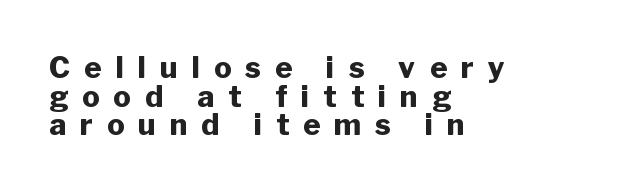
These lines are rendered in a variable-pitch font. Reading down the block, your eye returns to a fixed left position each line. A bare baseline throughout the passage. Is this a sans? Yes — the strokes have no serifs.
